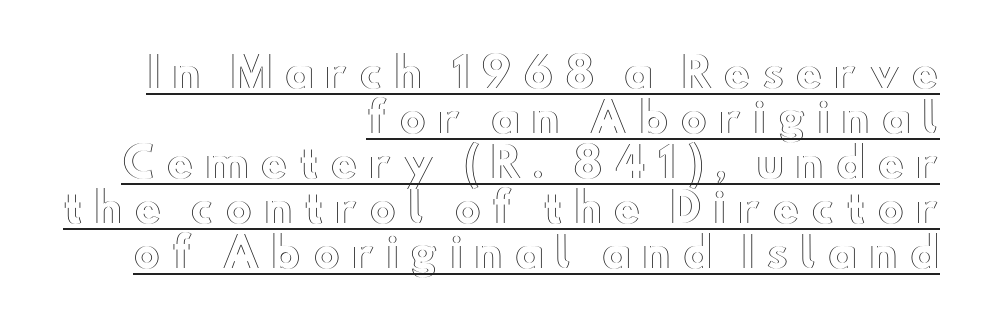
The tracking reads as deliberately expanded to a designer's eye. The passage shown is typed in a proportional face where columns would drift. Underlined type. These lines were composed using upright roman letters. Layout note: lines flush right.
